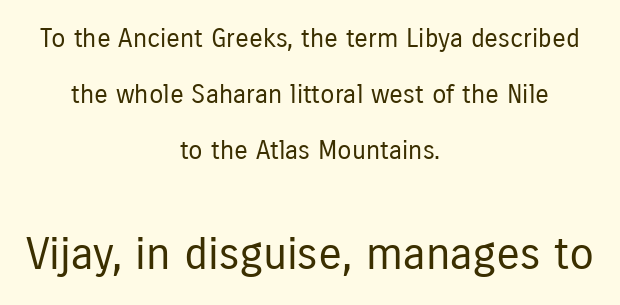
Q: Is the text bold? A: No.
Q: Is the text italic (slanted)? A: No, it is upright.
Q: Is the typeface a serif or a sans-serif typeface? A: Sans-serif.
Q: Is the text underlined? A: No.
Q: How is the paragraph aligned? A: Centered.
Q: Is the spacing between letters normal or unusually wide? A: Normal.
Q: Is the spacing between lines tight, normal or loose? A: Loose.
Q: Which block of text is set in a larger size, the first (top) or the second (bottom)? A: The second (bottom) one.
Q: Width (condensed, normal, or wide)? A: Condensed.
Q: Stroke contrast? A: Low.
Q: x-height? A: Medium.
Q: Monospaced? A: No.
